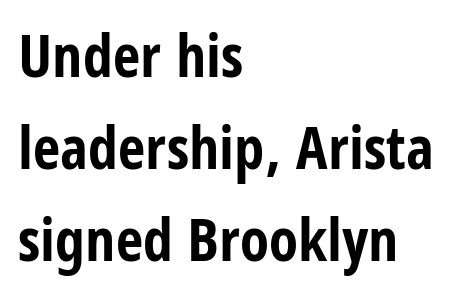
The rendering uses a moderate line-height, typical for paragraphs. These lines were composed using upright roman letters. Tracking here is standard; glyphs follow each other at the usual distance. The paragraph has a hard left edge and a soft right edge. Note: no serifs on the glyphs. The space directly below the letters is spotless.
